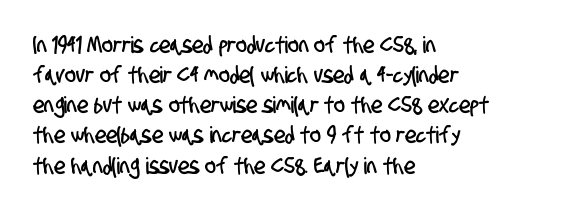
{"underline": "no", "align": "left", "line_spacing": "normal", "line_spacing_ratio": 1.31, "letter_spacing": "normal", "letter_spacing_em": 0.0, "glyph_px": 23}
